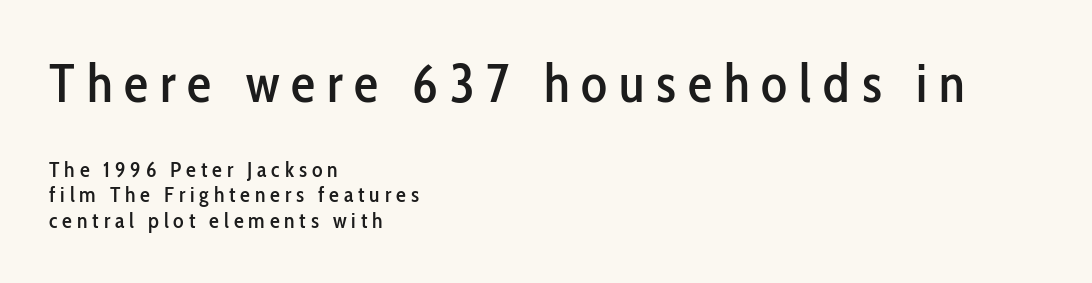
The image shows 54 px condensed sans-serif type, upright; set left-aligned, line spacing 1.16x, unusually wide letter spacing (+0.22 em), not underlined; the first (top) block is 2.45x larger; low stroke contrast and a medium x-height.
